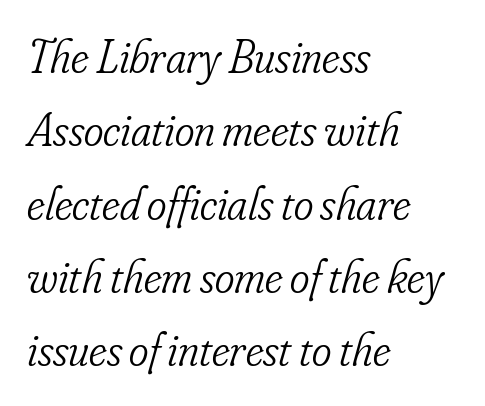
The image shows 47 px light, condensed serif type, italic (leaning right); set left-aligned, normal line spacing (1.56x), normal letter spacing, not underlined; low stroke contrast and a small x-height.
